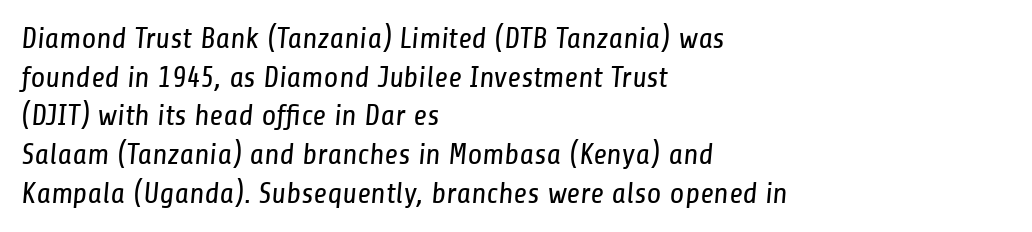
The image shows 30 px regular-weight, condensed sans-serif type; set left-aligned, normal line spacing (1.29x), normal letter spacing, not underlined; low stroke contrast and a medium x-height.
